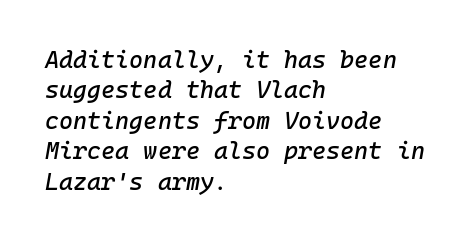
{"italic": "yes", "lean": "right", "slant_degrees": 10, "underline": "no", "align": "left", "line_spacing": "normal", "line_spacing_ratio": 1.27, "letter_spacing": "normal", "letter_spacing_em": 0.0, "glyph_px": 24}
